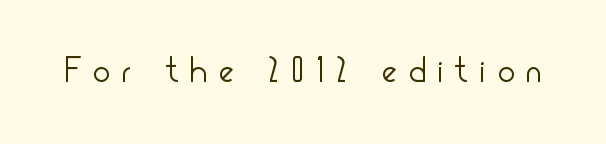
{"serif": "no", "italic": "no", "bold": "no", "weight": "light", "width": "condensed", "stroke_contrast": "low", "x_height": "small", "monospaced": "no", "underline": "no", "letter_spacing": "wide", "letter_spacing_em": 0.36, "glyph_px": 35}
